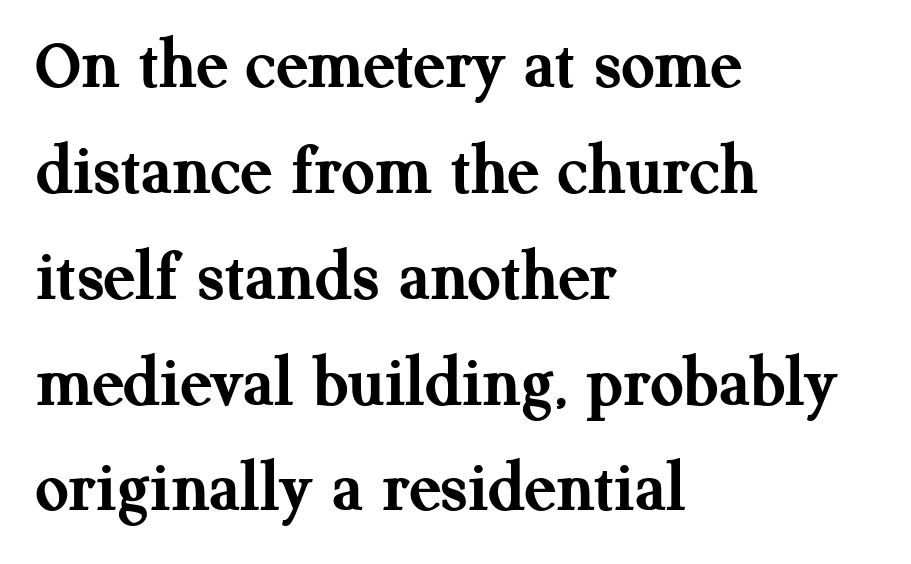
The letterforms sit shoulder to shoulder at normal distance. The zone under the glyphs is completely vacant. You'd pick this weight for a headline — it's a proper bold. The font's upright variant was chosen for this text.
